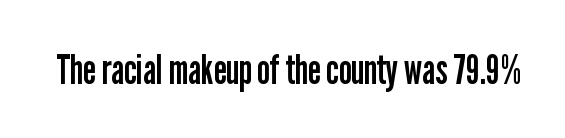
I'd call this a sans setting — the letters go barefoot. Counters stay open thanks to moderate or lighter strokes. Is this a fixed-width face? No — the glyphs have proportional, varying widths. Honestly, there is no underline to notice here at all.
